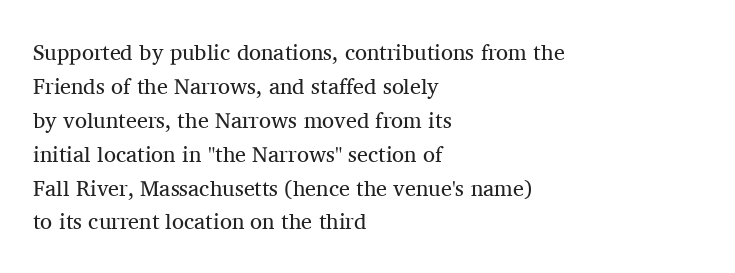
The image shows 22 px text type, upright; set left-aligned, normal line spacing (1.54x), normal letter spacing, not underlined.
